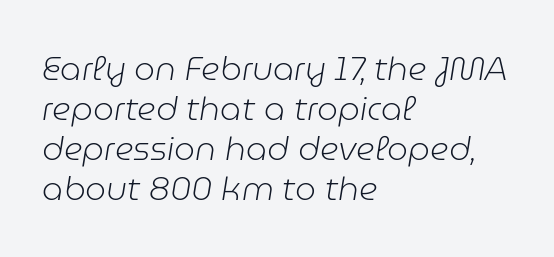
The image shows 33 px light type, italic (leaning right); set left-aligned, line spacing 1.21x, normal letter spacing, not underlined; low stroke contrast and a medium x-height.
